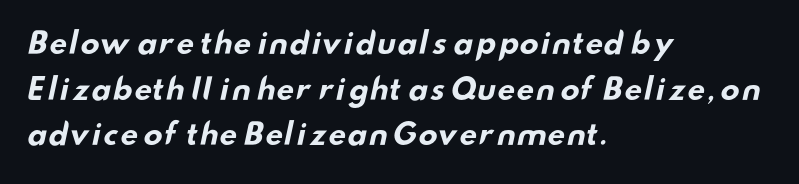
The area under the type is left untouched. Leftover space on each line is placed entirely after the last word. Strokes here are thick enough to call this a true bold. Short note: letters normally spaced.
